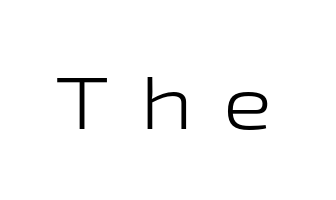
The image shows 74 px light, wide sans-serif type, upright; set unusually wide letter spacing (+0.41 em), not underlined; low stroke contrast and a medium x-height.
